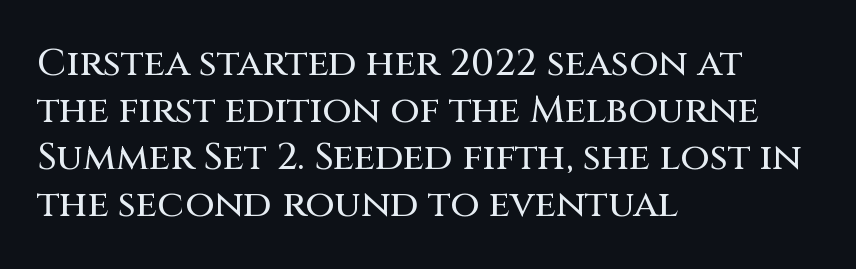
The glyphs are unaccompanied by any horizontal stroke below them. Line starts are locked; line ends wander. Examine the stroke ends and you'll find no serifs. This sample uses an upright cut, with every glyph sitting square on the baseline. Characters follow at the spacing the type designer built in. The rendering uses natural spacing where letterforms have individual widths.
